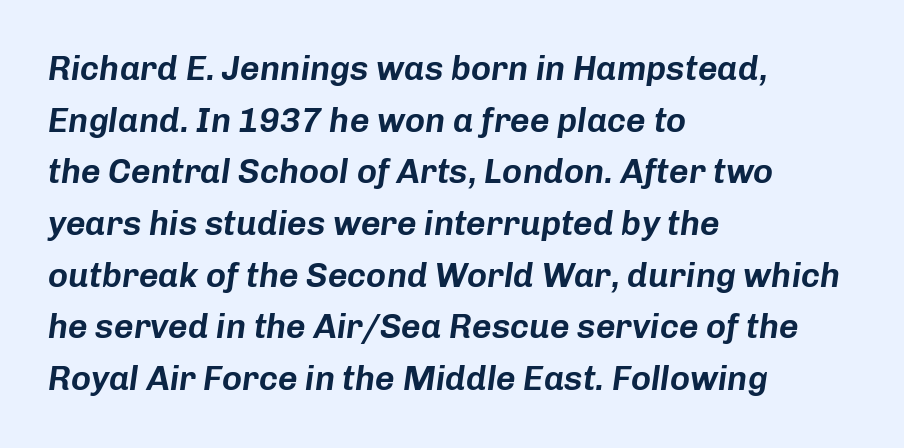
{"italic": "yes", "lean": "right", "slant_degrees": 8, "width": "normal", "stroke_contrast": "low", "x_height": "medium", "monospaced": "no", "underline": "no", "align": "left", "line_spacing": "normal", "line_spacing_ratio": 1.52, "letter_spacing": "normal", "letter_spacing_em": 0.0, "glyph_px": 34}
